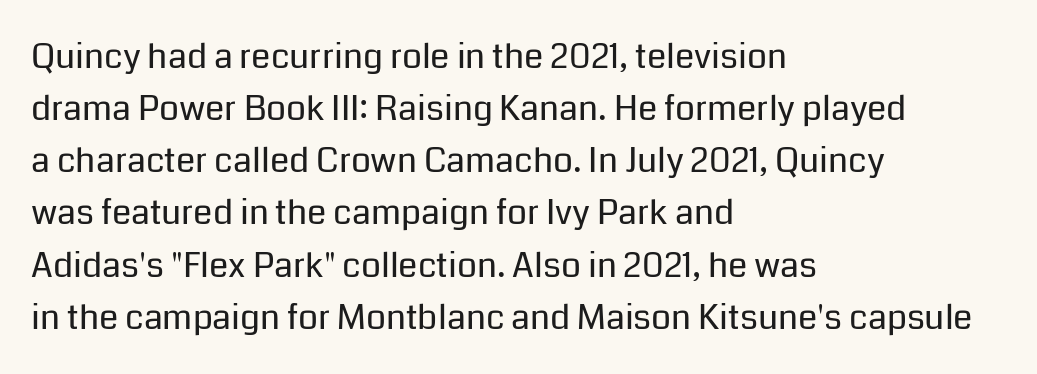
Q: Is the text bold? A: No.
Q: Is the text italic (slanted)? A: No, it is upright.
Q: Is the typeface a serif or a sans-serif typeface? A: Sans-serif.
Q: Is the text underlined? A: No.
Q: How is the paragraph aligned? A: Left-aligned.
Q: Is the spacing between letters normal or unusually wide? A: Normal.
Q: Is the spacing between lines tight, normal or loose? A: Normal.
Q: Width (condensed, normal, or wide)? A: Normal.
Q: Stroke contrast? A: Low.
Q: x-height? A: Medium.
Q: Monospaced? A: No.
